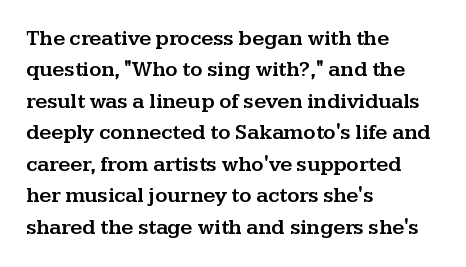
The image shows 21 px text type, upright; set left-aligned, normal line spacing (1.5x), normal letter spacing, not underlined.
